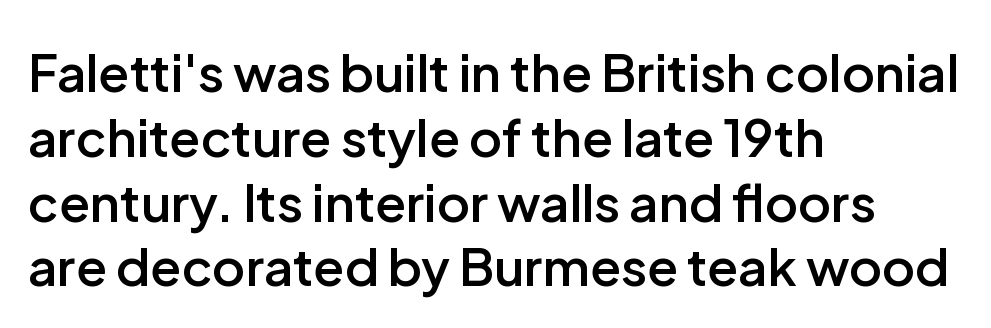
The image shows 51 px semibold sans-serif type, upright; set left-aligned, normal line spacing (1.27x), normal letter spacing, not underlined; low stroke contrast and a medium x-height.
